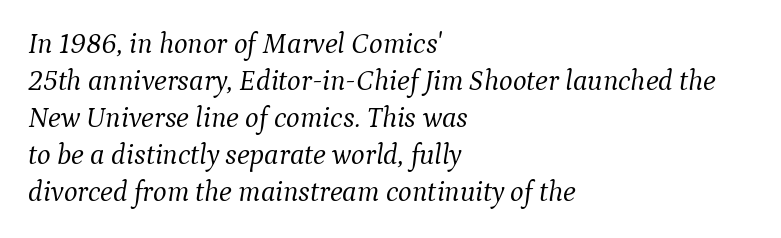
Small tapered or slab feet sit at the stroke ends, so this counts as serif. Clear beneath every line of the passage. One-word summary of the alignment: left. The letters advance in unequal steps, a hallmark of proportional type. Nothing unusual about the tracking: characters are spaced as the font intends. This is oblique type, the kind used for emphasis or titles.
